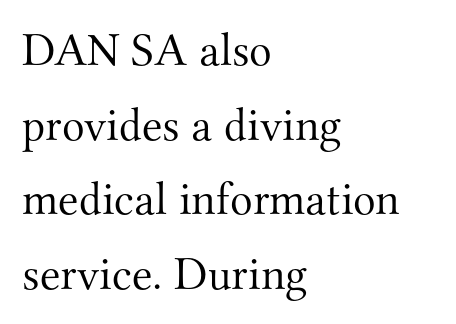
The image shows 47 px light serif type, upright; set left-aligned, normal line spacing (1.59x), normal letter spacing, not underlined; medium stroke contrast and a small x-height.
